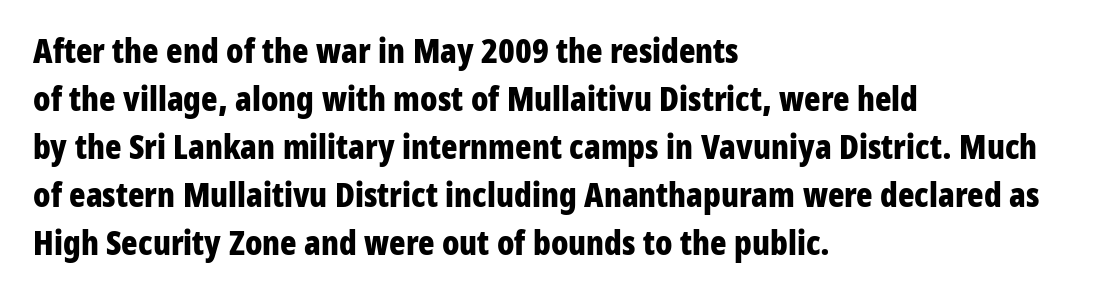
Q: Is the text bold? A: Yes.
Q: Is the text italic (slanted)? A: No, it is upright.
Q: Is the typeface a serif or a sans-serif typeface? A: Sans-serif.
Q: Is the text underlined? A: No.
Q: How is the paragraph aligned? A: Left-aligned.
Q: Is the spacing between letters normal or unusually wide? A: Normal.
Q: Is the spacing between lines tight, normal or loose? A: Normal.
Q: Width (condensed, normal, or wide)? A: Condensed.
Q: Stroke contrast? A: Low.
Q: x-height? A: Medium.
Q: Monospaced? A: No.
